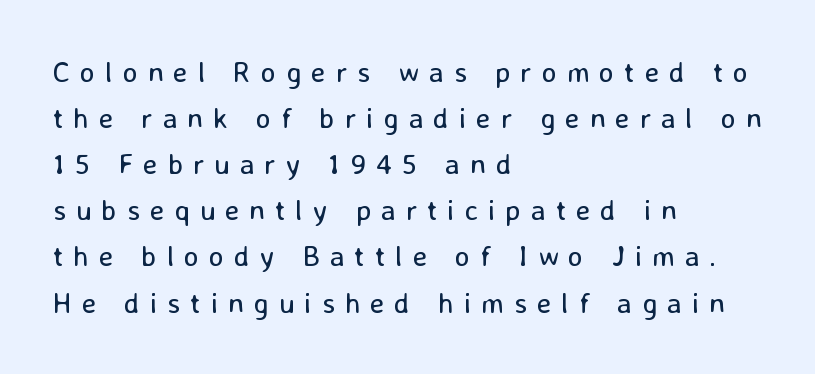
{"serif": "no", "italic": "no", "bold": "no", "weight": "regular", "width": "normal", "stroke_contrast": "low", "x_height": "medium", "monospaced": "no", "underline": "no", "align": "left", "line_spacing": "normal", "line_spacing_ratio": 1.59, "letter_spacing": "wide", "letter_spacing_em": 0.34, "glyph_px": 29}
